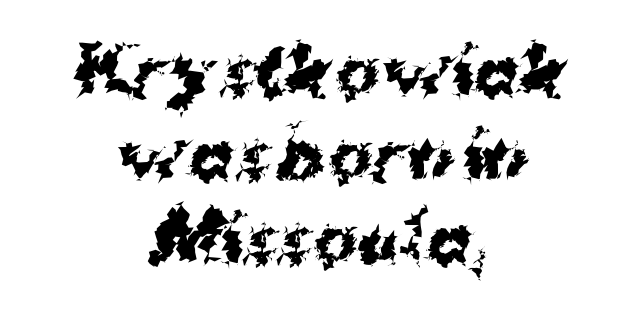
{"serif": "no", "bold": "yes", "weight": "bold", "width": "normal", "stroke_contrast": "medium", "x_height": "medium", "monospaced": "no", "underline": "no", "align": "center", "line_spacing": "normal", "line_spacing_ratio": 1.27, "letter_spacing": "normal", "letter_spacing_em": 0.0, "glyph_px": 66}
